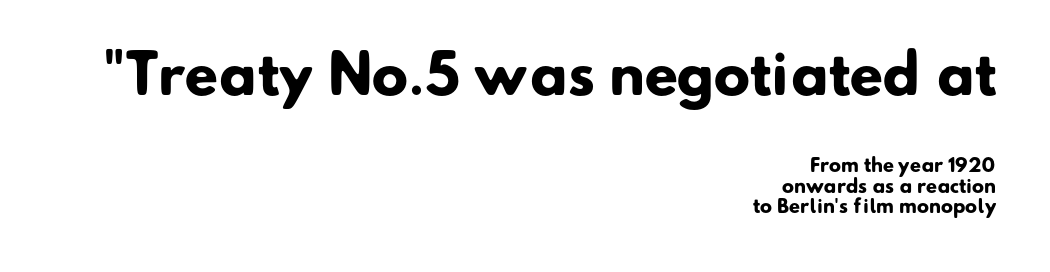
Does extra space separate the letters? No, they use regular spacing. Rule under the text: the space is simply empty. Here the designer chose a conventional face with non-uniform glyph widths. Does the weight exceed regular? Yes, all the way to bold.
